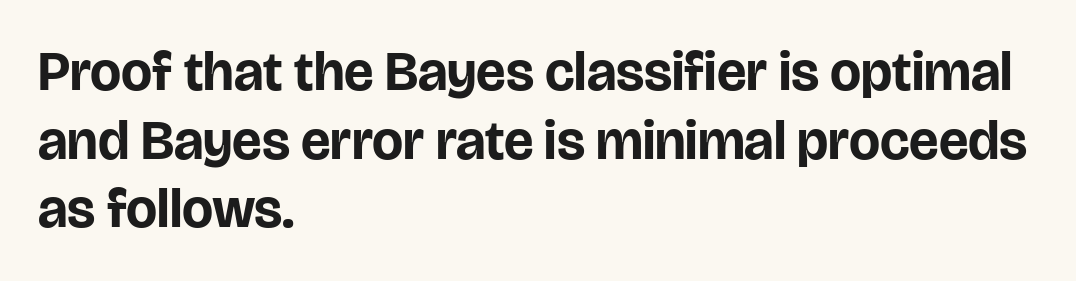
Q: Is the text bold? A: Yes.
Q: Is the text italic (slanted)? A: No, it is upright.
Q: Is the typeface a serif or a sans-serif typeface? A: Sans-serif.
Q: Is the text underlined? A: No.
Q: How is the paragraph aligned? A: Left-aligned.
Q: Is the spacing between letters normal or unusually wide? A: Normal.
Q: Is the spacing between lines tight, normal or loose? A: Normal.
Q: Width (condensed, normal, or wide)? A: Normal.
Q: Stroke contrast? A: Low.
Q: x-height? A: Large.
Q: Monospaced? A: No.
